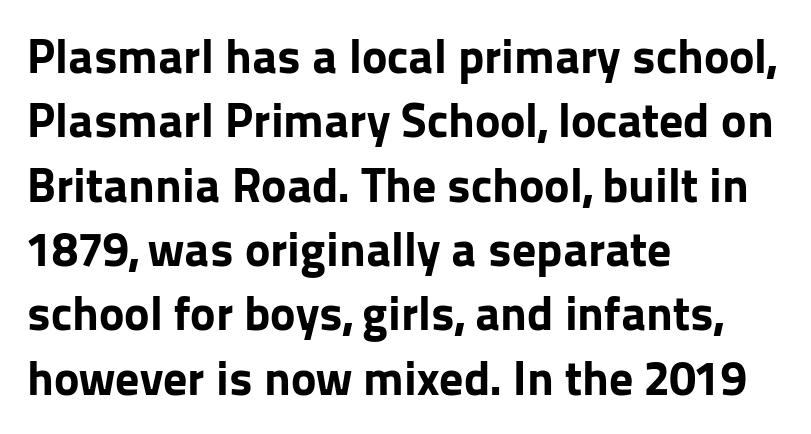
The lines sit at an ordinary, default distance from one another. Just letters on the line, the space beneath them empty. Serif or sans? Sans — the stroke terminals are bare. The rag falls on the right side of this text block. Think of a printed novel: that variable character pitch is what you see here. Standard letterfit; no display-style spreading of the glyphs.
